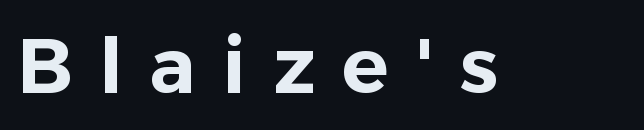
The image shows 78 px sans-serif type, upright; set unusually wide letter spacing (+0.34 em), not underlined; low stroke contrast and a medium x-height.
